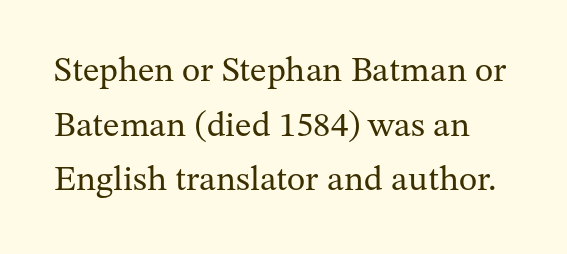
{"serif": "yes", "italic": "no", "bold": "no", "weight": "regular", "width": "normal", "stroke_contrast": "medium", "x_height": "medium", "monospaced": "no", "underline": "no", "line_spacing": "normal", "line_spacing_ratio": 1.56, "letter_spacing": "normal", "letter_spacing_em": 0.0, "glyph_px": 35}
